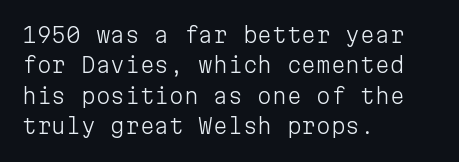
The image shows 21 px text type, upright; set left-aligned, normal line spacing (1.45x), normal letter spacing, not underlined.
